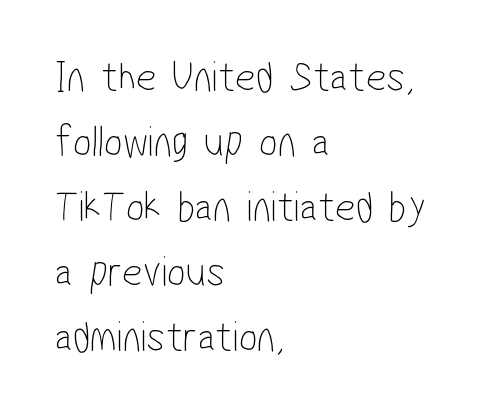
{"serif": "no", "bold": "no", "weight": "thin", "width": "condensed", "stroke_contrast": "low", "x_height": "medium", "monospaced": "no", "underline": "no", "align": "left", "line_spacing": "normal", "line_spacing_ratio": 1.48, "letter_spacing": "normal", "letter_spacing_em": 0.0, "glyph_px": 44}
